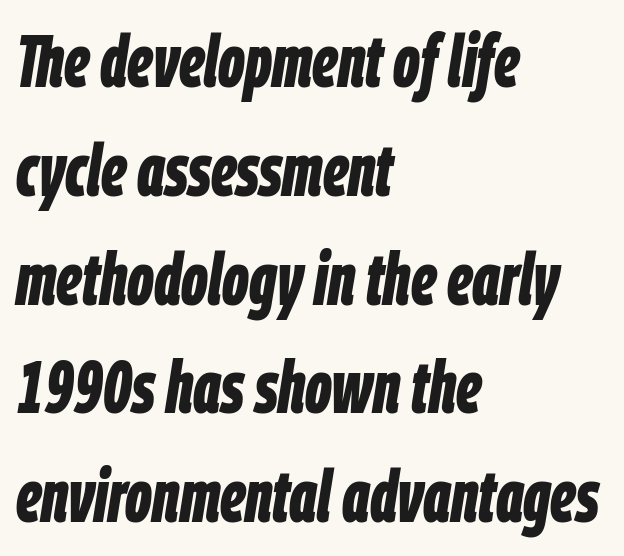
Is this a fixed-width face? No — the glyphs have proportional, varying widths. Pretty heavy lettering here — definitely bold. Casual observation: everything's shoved over to the left. This sample uses plain, unmodified letter spacing. Looking at the ascenders, they clearly lean. Honestly, there is no underline to notice here at all.
